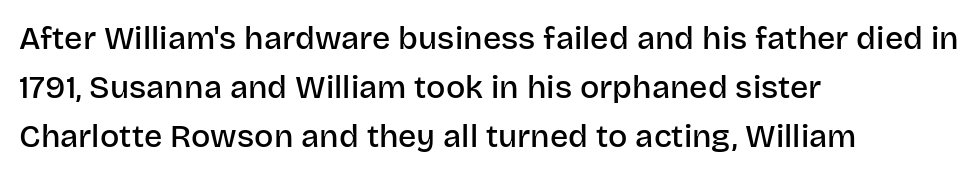
{"serif": "no", "italic": "no", "bold": "semi", "weight": "semibold", "width": "normal", "stroke_contrast": "low", "x_height": "large", "monospaced": "no", "underline": "no", "align": "left", "line_spacing": "normal", "line_spacing_ratio": 1.53, "letter_spacing": "normal", "letter_spacing_em": 0.0, "glyph_px": 32}
